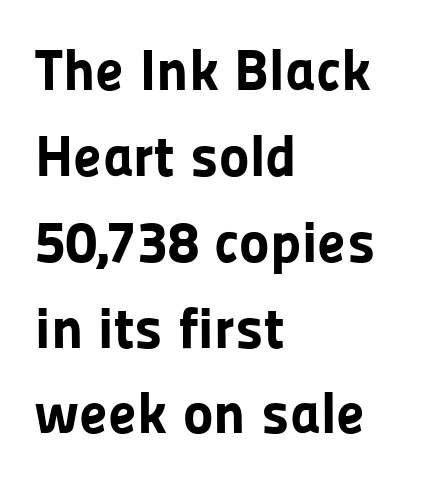
These lines are rendered in a variable-pitch font. The compositor pushed each line to the left boundary. You'd pick this weight for a headline — it's a proper bold. Compared with typical paragraphs, the rows here are spaced about the same. Italic? Not at all — the glyphs are vertical. A typesetter would call this zero additional tracking.
